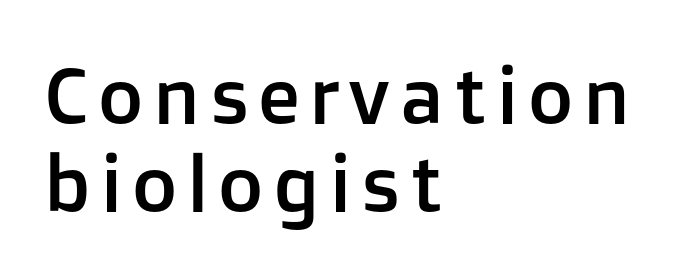
These lines are rendered in a variable-pitch font. Does the lettering tilt? It doesn't — this is upright. The lines are quadded left. The face used here is a sans, in the tradition of grotesques and geometrics. Decoration check: the copy has no underline.
